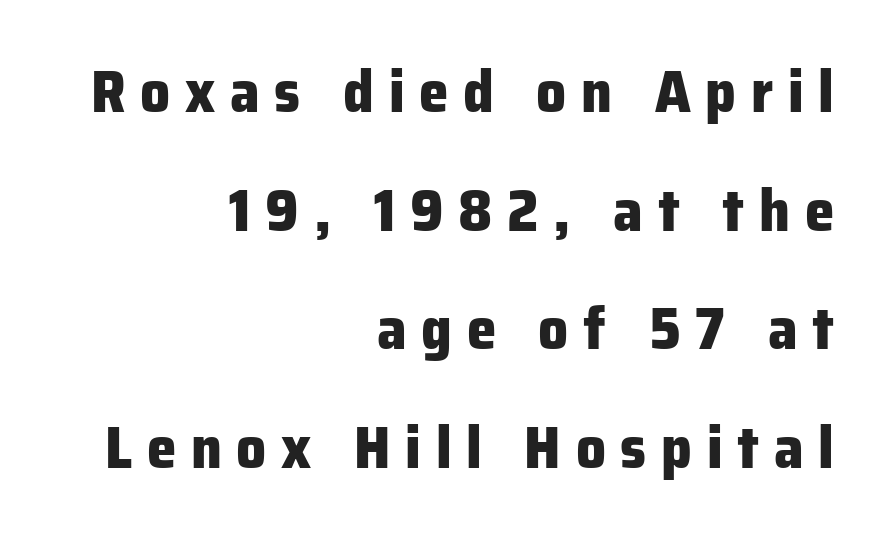
The image shows 59 px heavy sans-serif type, upright; set right-aligned, loose line spacing (2.01x), unusually wide letter spacing (+0.25 em), not underlined; low stroke contrast and a medium x-height.
